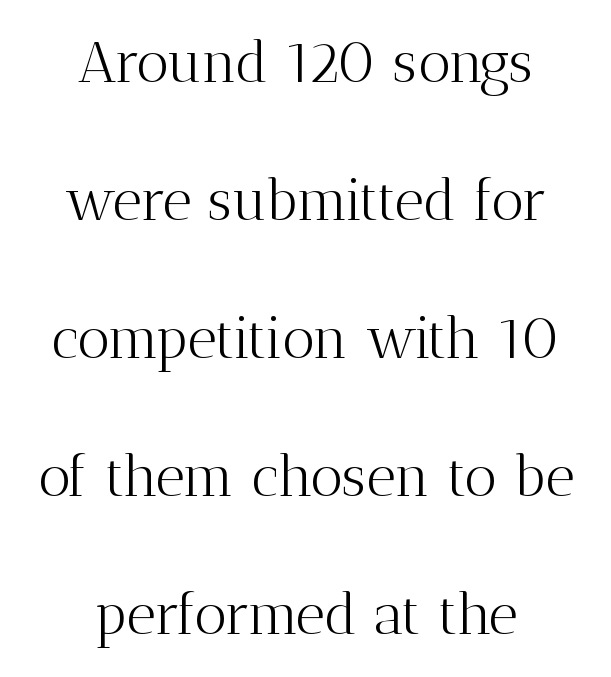
Q: Is the text bold? A: No.
Q: Is the text italic (slanted)? A: No, it is upright.
Q: Is the typeface a serif or a sans-serif typeface? A: Serif.
Q: Is the text underlined? A: No.
Q: How is the paragraph aligned? A: Centered.
Q: Is the spacing between letters normal or unusually wide? A: Normal.
Q: Is the spacing between lines tight, normal or loose? A: Loose.
Q: Width (condensed, normal, or wide)? A: Normal.
Q: Stroke contrast? A: Medium.
Q: x-height? A: Medium.
Q: Monospaced? A: No.
